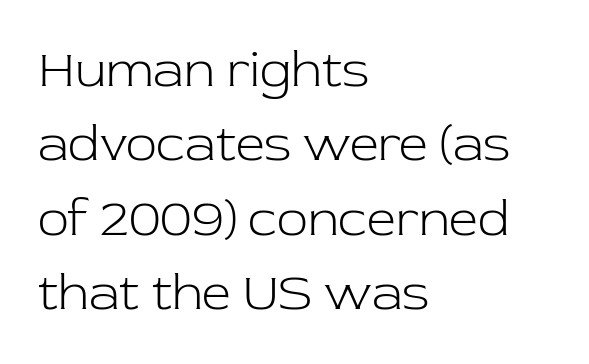
Proportional: the letters do not fall into vertical columns. Visually the block forms a straight wall on the left and a jagged coastline on the right. Ordinary non-slanted type is in use. This rendering features lettering with no underline. Letter spacing: default. To sum up the face: it has serifs.
